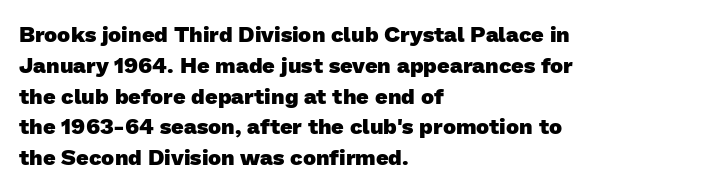
Typesetter's note: full bold, strokes at maximum text heaviness. Line spacing here is normal. Horizontally, the lines are justified to the leading edge only. The type is set solid horizontally, with unmodified tracking.
